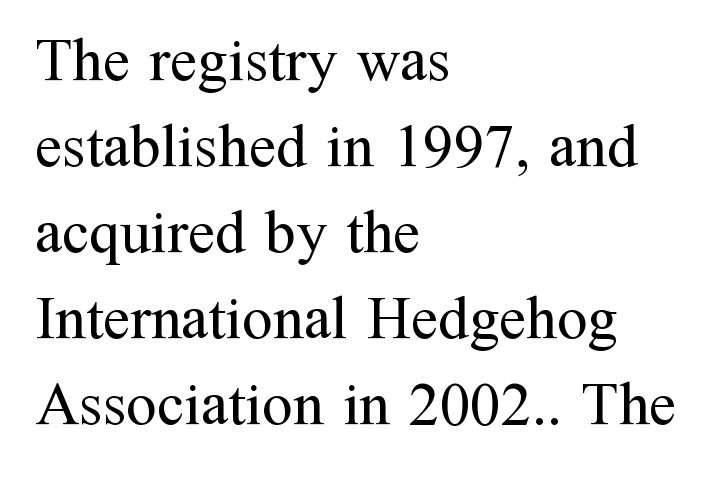
Q: Is the text bold? A: No.
Q: Is the text italic (slanted)? A: No, it is upright.
Q: Is the typeface a serif or a sans-serif typeface? A: Serif.
Q: Is the text underlined? A: No.
Q: How is the paragraph aligned? A: Left-aligned.
Q: Is the spacing between letters normal or unusually wide? A: Normal.
Q: Is the spacing between lines tight, normal or loose? A: Normal.
Q: Width (condensed, normal, or wide)? A: Normal.
Q: Stroke contrast? A: Medium.
Q: x-height? A: Medium.
Q: Monospaced? A: No.
